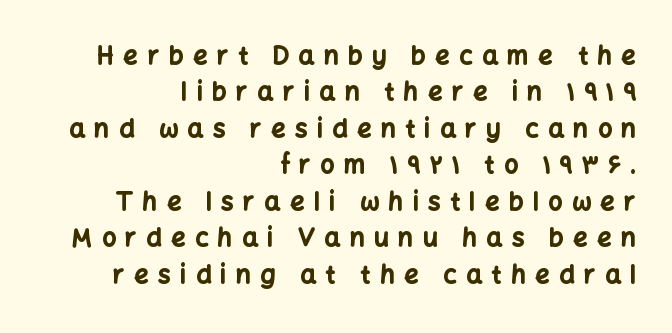
No italicization has been applied; the sample stays upright. Whoever set this chose a conventional vertical rhythm. These lines have a slow, spaced-out rhythm from letter to letter. Leftover space on each line is placed entirely before the opening word.
